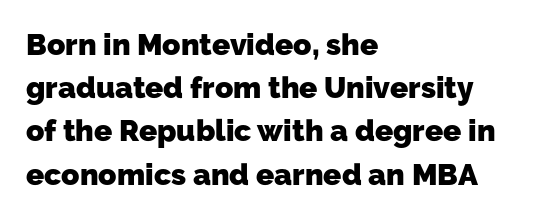
{"serif": "no", "bold": "yes", "weight": "heavy", "width": "normal", "stroke_contrast": "low", "x_height": "medium", "monospaced": "no", "underline": "no", "align": "left", "line_spacing": "normal", "line_spacing_ratio": 1.44, "letter_spacing": "normal", "letter_spacing_em": 0.0, "glyph_px": 30}
